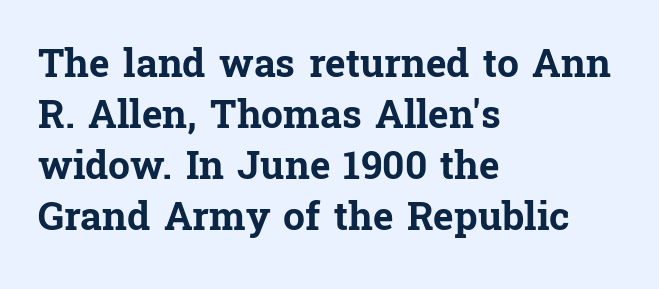
The image shows 39 px bold serif type, upright; set left-aligned, normal line spacing (1.31x), normal letter spacing, not underlined; low stroke contrast and a medium x-height.
